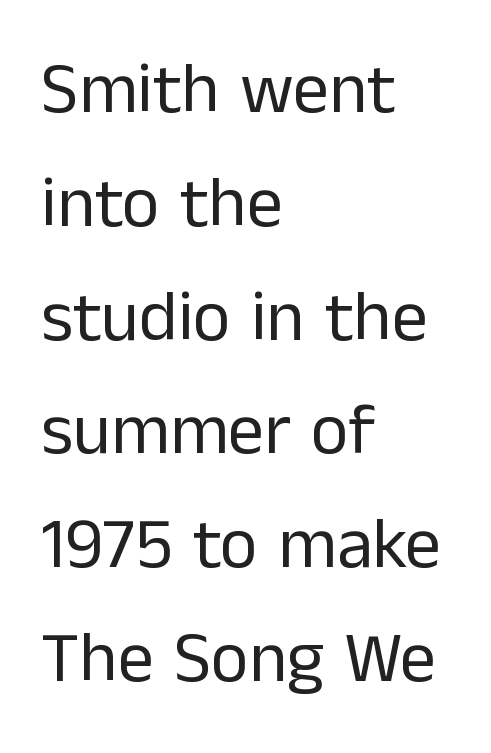
Q: Is the text bold? A: No.
Q: Is the text italic (slanted)? A: No, it is upright.
Q: Is the typeface a serif or a sans-serif typeface? A: Sans-serif.
Q: Is the text underlined? A: No.
Q: How is the paragraph aligned? A: Left-aligned.
Q: Is the spacing between letters normal or unusually wide? A: Normal.
Q: Is the spacing between lines tight, normal or loose? A: Normal.
Q: Width (condensed, normal, or wide)? A: Normal.
Q: Stroke contrast? A: Low.
Q: x-height? A: Medium.
Q: Monospaced? A: No.
